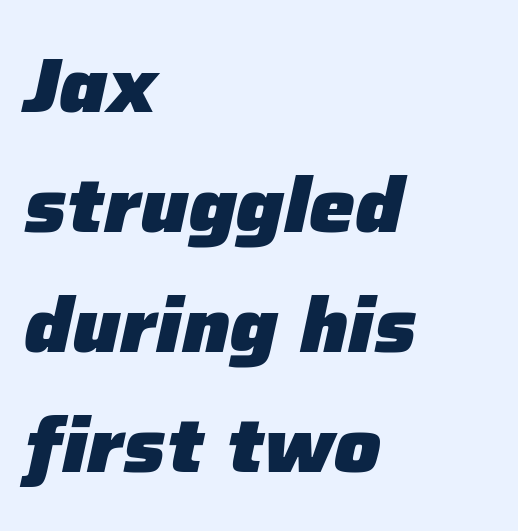
{"italic": "yes", "lean": "right", "slant_degrees": 12, "bold": "yes", "weight": "heavy", "width": "normal", "stroke_contrast": "low", "x_height": "medium", "monospaced": "no", "underline": "no", "align": "left", "line_spacing": "normal", "line_spacing_ratio": 1.56, "letter_spacing": "normal", "letter_spacing_em": 0.0, "glyph_px": 77}
